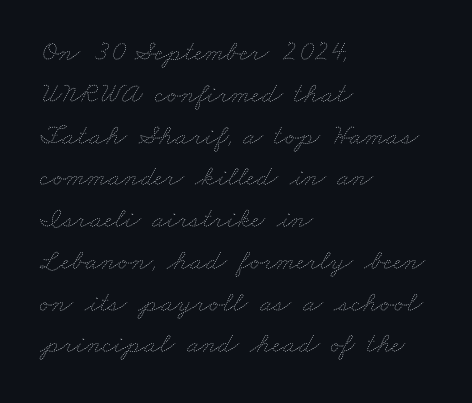
Q: Is the text bold? A: No.
Q: Is the text underlined? A: No.
Q: How is the paragraph aligned? A: Left-aligned.
Q: Is the spacing between letters normal or unusually wide? A: Normal.
Q: Is the spacing between lines tight, normal or loose? A: Normal.
Q: Width (condensed, normal, or wide)? A: Wide.
Q: Stroke contrast? A: Low.
Q: x-height? A: Small.
Q: Monospaced? A: No.
